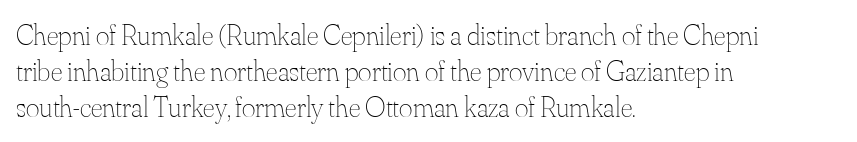
A clean baseline with only descenders dipping below it. The passage is arranged the way most books set body copy — flush left. Note the varied advance widths — an 'i' is clearly narrower than an 'm'. Stroke mass is kept to a normal reading level or below. How are the letters spaced? Ordinarily, with no added tracking. Reading down the column, the eye jumps a familiar distance to each next line.
